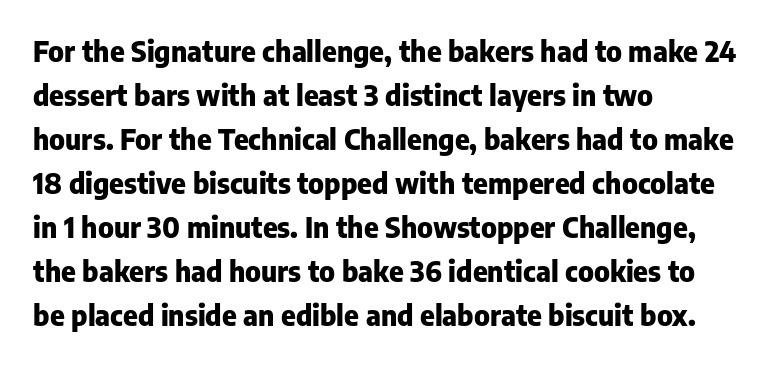
The image shows 28 px heavy sans-serif type, upright; set left-aligned, normal line spacing (1.57x), normal letter spacing, not underlined; low stroke contrast and a medium x-height.
